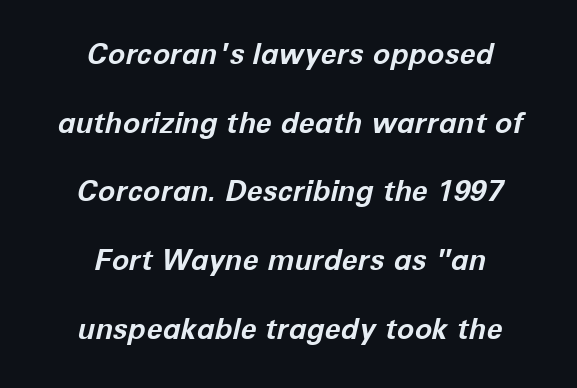
{"italic": "yes", "lean": "right", "slant_degrees": 12, "bold": "yes", "weight": "bold", "width": "normal", "stroke_contrast": "low", "x_height": "medium", "monospaced": "no", "underline": "no", "align": "center", "line_spacing": "loose", "line_spacing_ratio": 2.37, "letter_spacing": "normal", "letter_spacing_em": 0.0, "glyph_px": 29}
